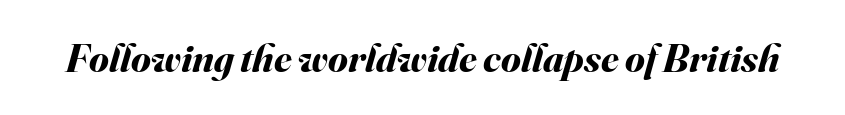
Typesetter's note: full bold, strokes at maximum text heaviness. Note the varied advance widths — an 'i' is clearly narrower than an 'm'. Slanted lettering throughout. Just letters on the line, the space beneath them empty.
